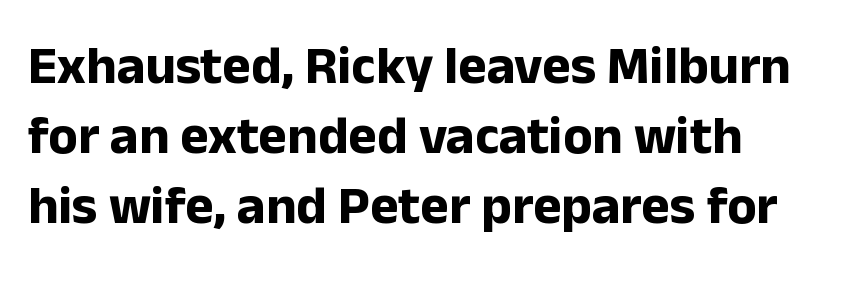
These lines carry a lot of weight — the face is fully bold. What kind of face is this? One without serifs — a sans. Words appear dense and cohesive because spacing is normal. This sample keeps an unexceptional amount of space between lines. Quick note: not italic, upright. Underline: absent.
